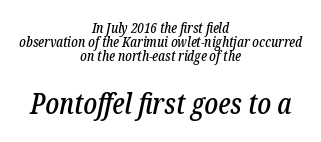
{"serif": "yes", "italic": "yes", "lean": "right", "slant_degrees": 12, "width": "condensed", "stroke_contrast": "low", "x_height": "medium", "monospaced": "no", "underline": "no", "align": "center", "line_spacing": "tight", "line_spacing_ratio": 1.0, "letter_spacing": "normal", "letter_spacing_em": 0.0, "larger_block": "second", "size_ratio": 2.07, "glyph_px": 29}
